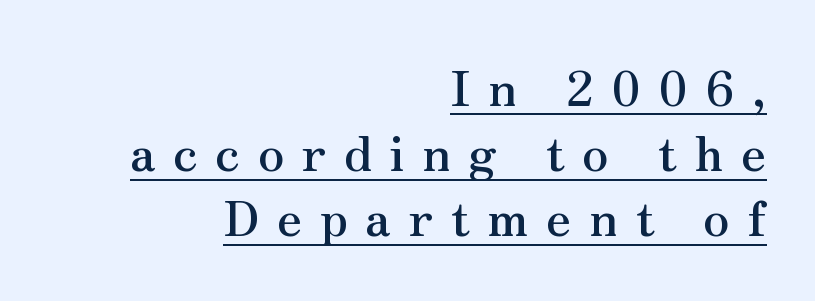
Q: Is the text italic (slanted)? A: No, it is upright.
Q: Is the typeface a serif or a sans-serif typeface? A: Serif.
Q: Is the text underlined? A: Yes.
Q: How is the paragraph aligned? A: Right-aligned.
Q: Is the spacing between letters normal or unusually wide? A: Unusually wide.
Q: Is the spacing between lines tight, normal or loose? A: Normal.
Q: Width (condensed, normal, or wide)? A: Normal.
Q: Stroke contrast? A: Medium.
Q: x-height? A: Small.
Q: Monospaced? A: No.
